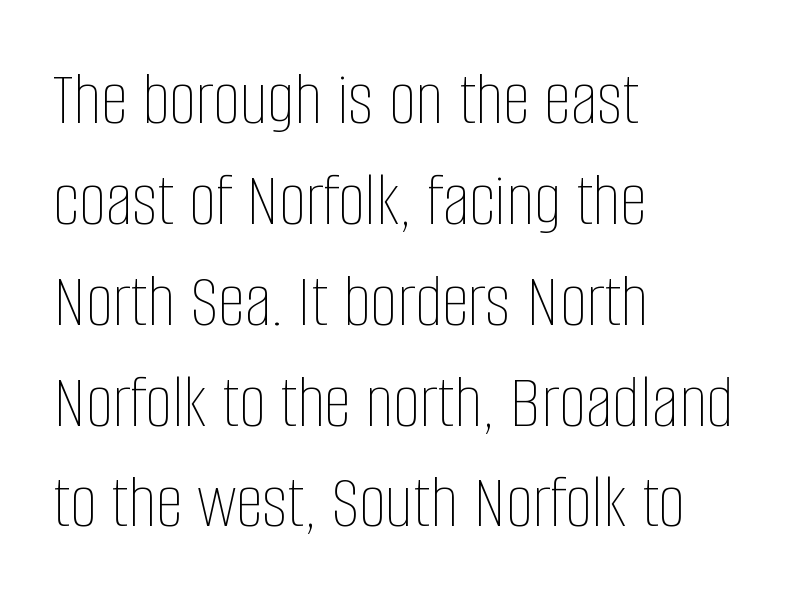
Q: Is the text bold? A: No.
Q: Is the text italic (slanted)? A: No, it is upright.
Q: Is the text underlined? A: No.
Q: How is the paragraph aligned? A: Left-aligned.
Q: Is the spacing between letters normal or unusually wide? A: Normal.
Q: Is the spacing between lines tight, normal or loose? A: Normal.
Q: Width (condensed, normal, or wide)? A: Condensed.
Q: Stroke contrast? A: Low.
Q: x-height? A: Large.
Q: Monospaced? A: No.
